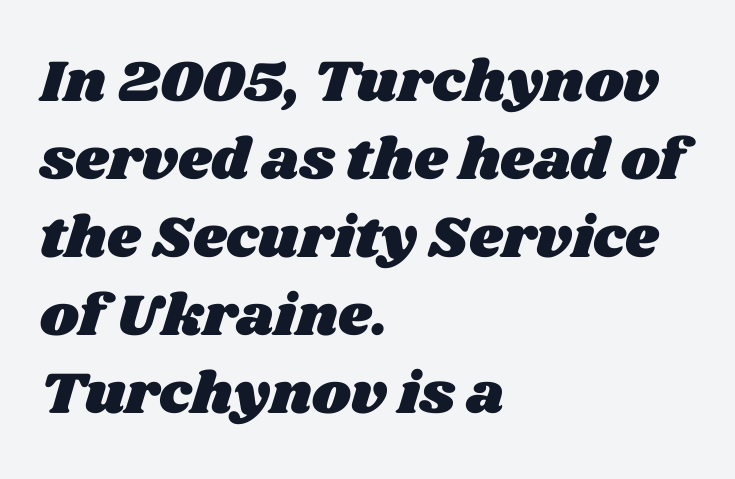
{"width": "wide", "stroke_contrast": "medium", "x_height": "large", "monospaced": "no", "underline": "no", "align": "left", "line_spacing": "normal", "line_spacing_ratio": 1.32, "letter_spacing": "normal", "letter_spacing_em": 0.0, "glyph_px": 59}
